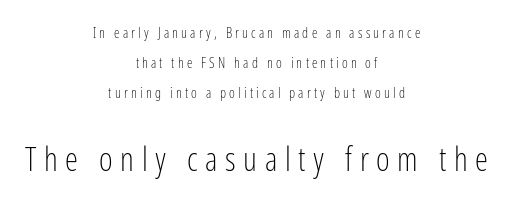
What's the leading like? Stretched, with rows far apart. The following chunk of copy outweighs the initial chunk in type size. The compositor balanced each line on the midline. Do the characters align in a grid? No, the font is proportional. Quick note: not italic, upright. Descender tails drop into unmarked territory.
